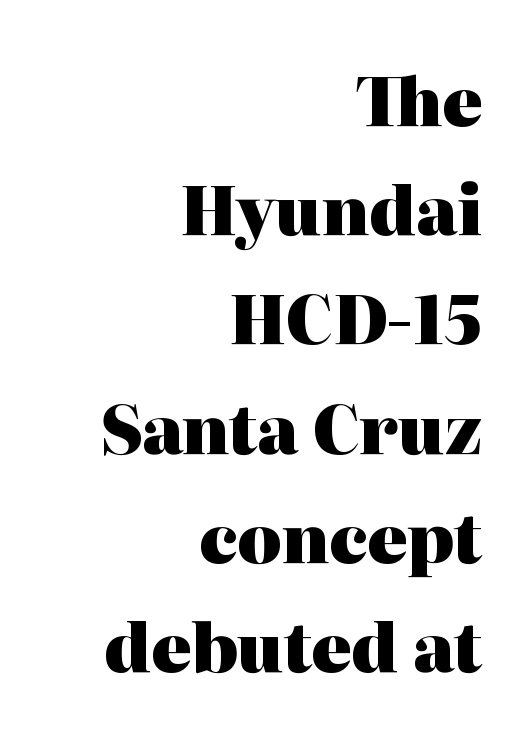
What weight is shown? A full bold with thick strokes. The typeface chosen for these lines features serifs. In terms of leading, this rendering sits right in the middle. The words here are not underlined. Students, note that the glyphs here touch the page at normal intervals. The rendering uses natural spacing where letterforms have individual widths.
